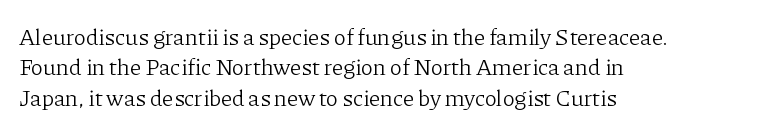
Q: Is the text bold? A: No.
Q: Is the text italic (slanted)? A: No, it is upright.
Q: Is the text underlined? A: No.
Q: How is the paragraph aligned? A: Left-aligned.
Q: Is the spacing between letters normal or unusually wide? A: Normal.
Q: Is the spacing between lines tight, normal or loose? A: Normal.
